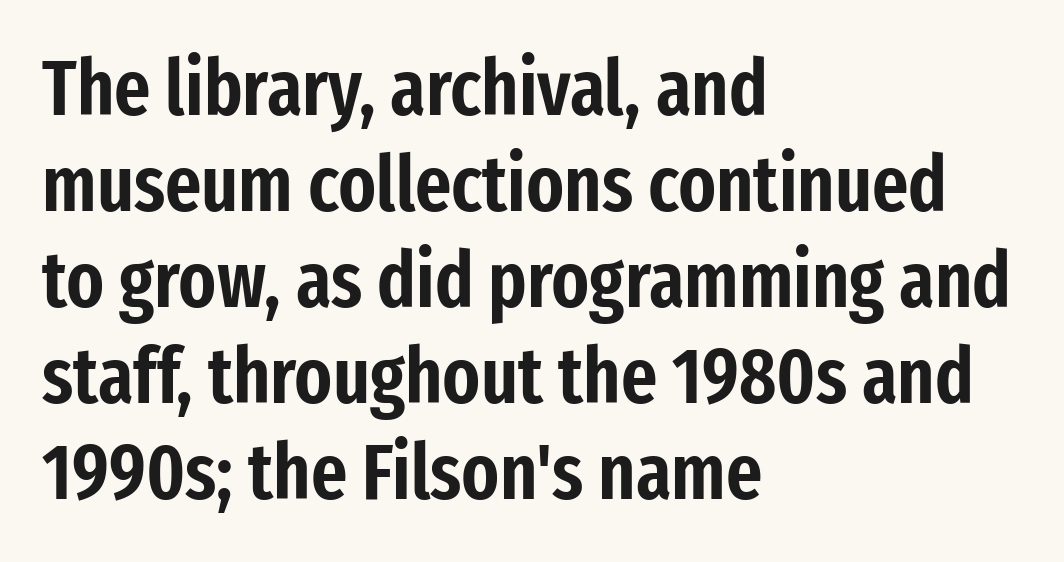
Q: Is the text italic (slanted)? A: No, it is upright.
Q: Is the typeface a serif or a sans-serif typeface? A: Sans-serif.
Q: Is the text underlined? A: No.
Q: How is the paragraph aligned? A: Left-aligned.
Q: Is the spacing between letters normal or unusually wide? A: Normal.
Q: Width (condensed, normal, or wide)? A: Condensed.
Q: Stroke contrast? A: Low.
Q: x-height? A: Medium.
Q: Monospaced? A: No.
